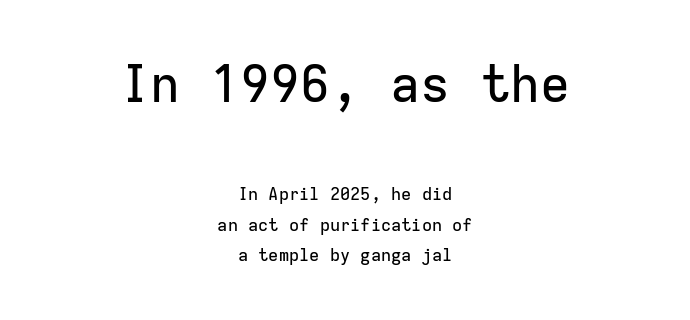
{"serif": "no", "italic": "no", "width": "normal", "stroke_contrast": "low", "x_height": "medium", "monospaced": "yes", "underline": "no", "align": "center", "line_spacing_ratio": 1.8, "letter_spacing": "normal", "letter_spacing_em": 0.0, "larger_block": "first", "size_ratio": 2.94, "glyph_px": 50}
